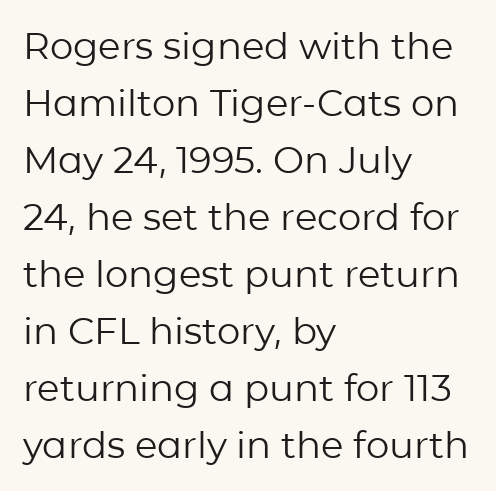
The image shows 37 px regular-weight sans-serif type, upright; set left-aligned, normal line spacing (1.54x), normal letter spacing, not underlined; low stroke contrast and a medium x-height.
